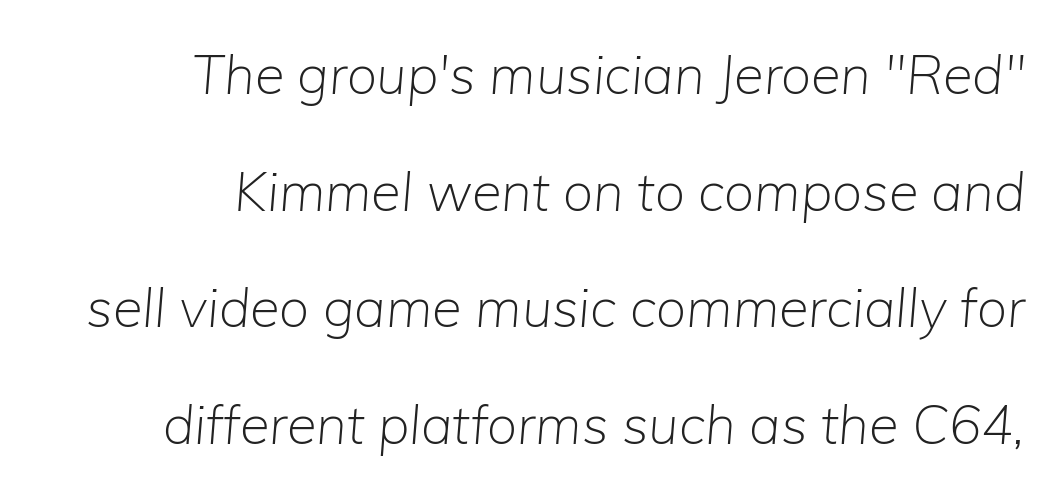
Q: Is the text bold? A: No.
Q: Is the text italic (slanted)? A: Yes, it leans right by about 5 degrees.
Q: Is the text underlined? A: No.
Q: How is the paragraph aligned? A: Right-aligned.
Q: Is the spacing between letters normal or unusually wide? A: Normal.
Q: Is the spacing between lines tight, normal or loose? A: Loose.
Q: Width (condensed, normal, or wide)? A: Normal.
Q: Stroke contrast? A: Low.
Q: x-height? A: Medium.
Q: Monospaced? A: No.
